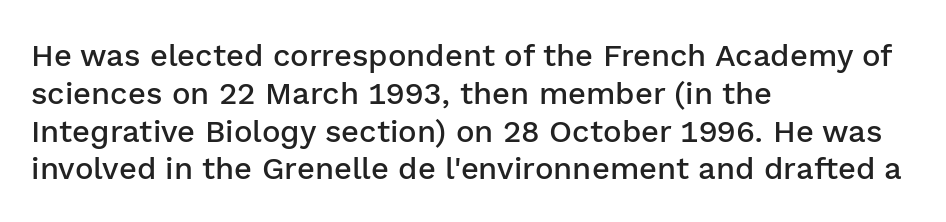
Rendered with straight, roman letterforms. This sample has the flowing, uneven cadence of proportional lettering. Note: no serifs on the glyphs. The rendering uses a semibold face; strokes are thickened but not to full bold. You could call the tracking neutral — neither tight nor loose.
